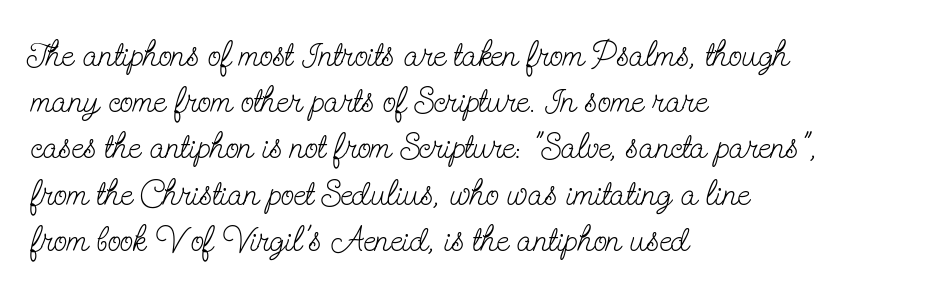
The image shows 35 px light, condensed serif type; set left-aligned, normal line spacing (1.32x), normal letter spacing, not underlined; low stroke contrast and a small x-height.
